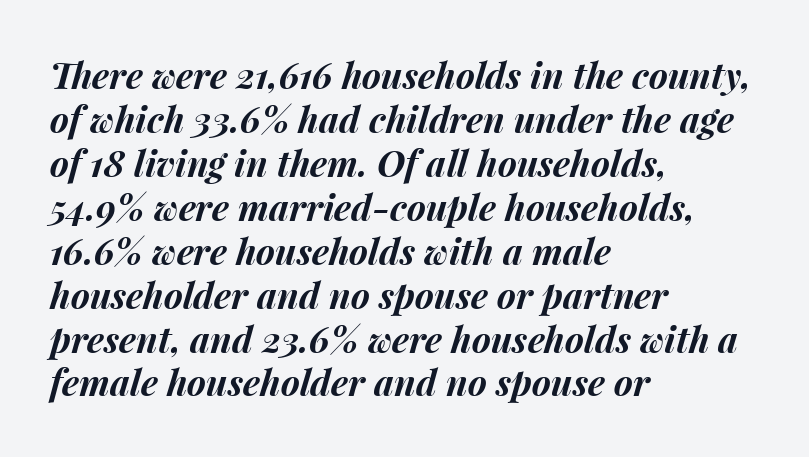
{"italic": "yes", "lean": "right", "slant_degrees": 15, "bold": "yes", "weight": "bold", "width": "normal", "stroke_contrast": "medium", "x_height": "medium", "monospaced": "no", "underline": "no", "align": "left", "line_spacing_ratio": 1.22, "letter_spacing": "normal", "letter_spacing_em": 0.0, "glyph_px": 36}
